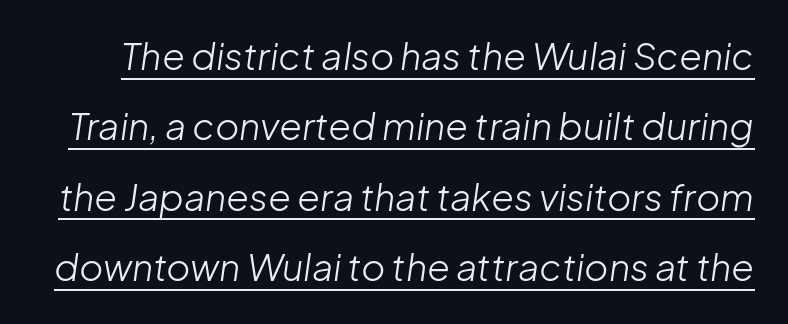
Q: Is the text bold? A: No.
Q: Is the text italic (slanted)? A: Yes, it leans right by about 8 degrees.
Q: Is the text underlined? A: Yes.
Q: Is the spacing between letters normal or unusually wide? A: Normal.
Q: Is the spacing between lines tight, normal or loose? A: Loose.
Q: Width (condensed, normal, or wide)? A: Normal.
Q: Stroke contrast? A: Low.
Q: x-height? A: Medium.
Q: Monospaced? A: No.
